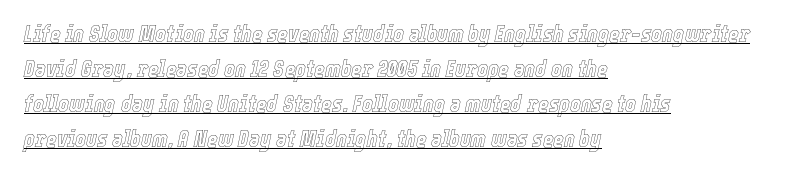
There's an unmistakable incline to the writing here. The rendering anchors every line to the left-hand side. The face used here appears with an underline applied. Rows of type keep a routine distance in the vertical direction. The letterforms sit shoulder to shoulder at normal distance.
